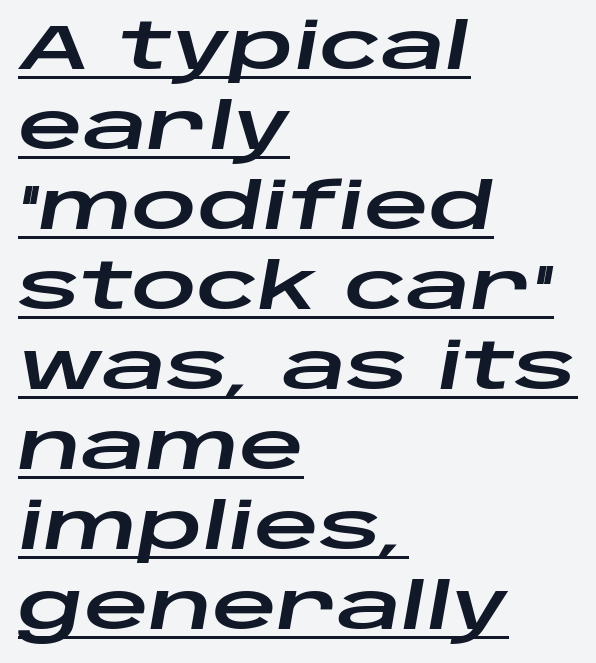
Every word sits above its own underline. The passage shown is typed in a proportional face where columns would drift. The axis of the letterforms is tilted away from vertical. Leading: standard. Spacing between characters is what you'd get straight out of the box.
